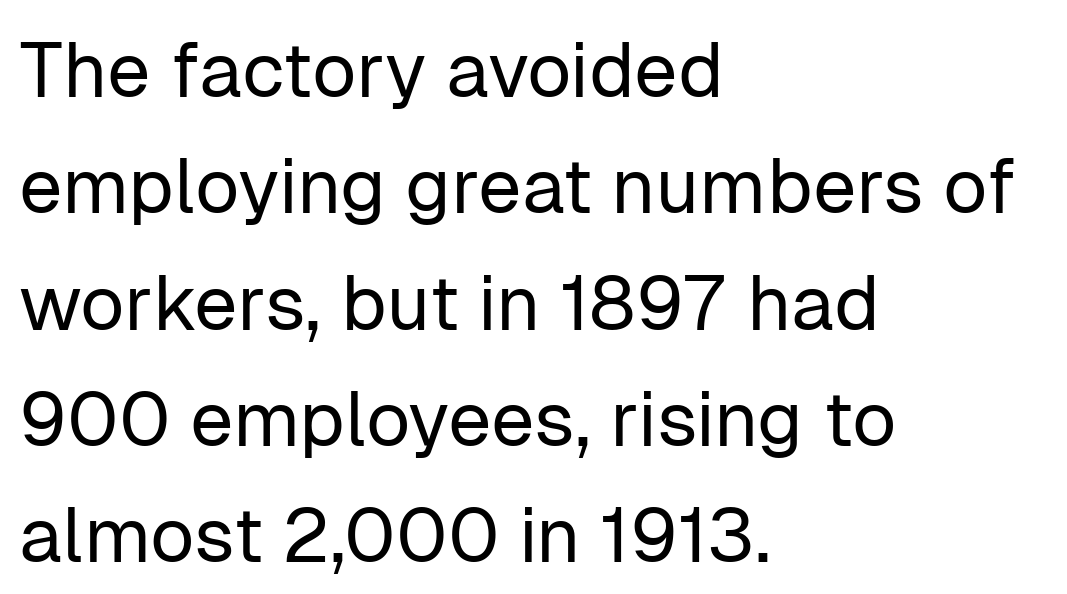
Q: Is the text bold? A: No.
Q: Is the text italic (slanted)? A: No, it is upright.
Q: Is the typeface a serif or a sans-serif typeface? A: Sans-serif.
Q: Is the text underlined? A: No.
Q: How is the paragraph aligned? A: Left-aligned.
Q: Is the spacing between letters normal or unusually wide? A: Normal.
Q: Is the spacing between lines tight, normal or loose? A: Normal.
Q: Width (condensed, normal, or wide)? A: Normal.
Q: Stroke contrast? A: Low.
Q: x-height? A: Medium.
Q: Monospaced? A: No.
